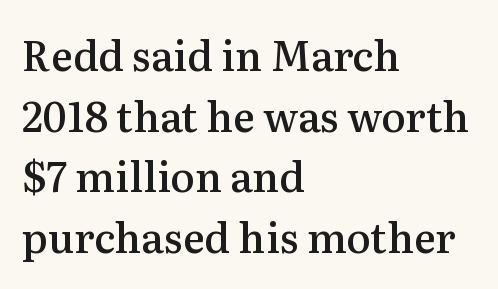
{"serif": "yes", "italic": "no", "bold": "semi", "weight": "semibold", "width": "normal", "stroke_contrast": "medium", "x_height": "medium", "monospaced": "no", "underline": "no", "align": "left", "line_spacing": "normal", "line_spacing_ratio": 1.48, "letter_spacing": "normal", "letter_spacing_em": 0.0, "glyph_px": 41}
